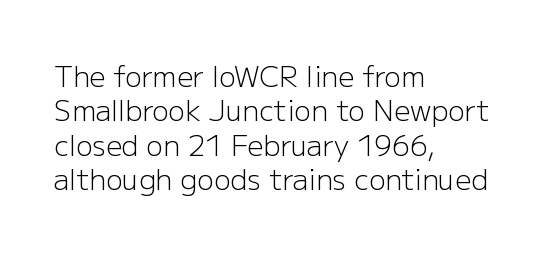
The image shows 28 px light sans-serif type, upright; set left-aligned, line spacing 1.23x, normal letter spacing, not underlined; low stroke contrast and a medium x-height.
